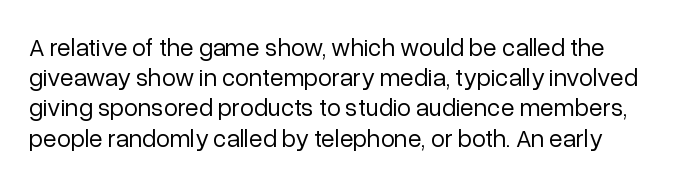
The image shows 25 px text type, upright; set line spacing 1.21x, normal letter spacing, not underlined.
